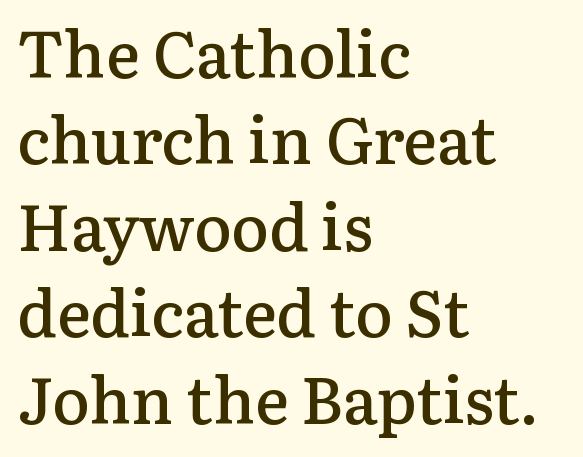
Q: Is the text bold? A: Semi-bold.
Q: Is the text italic (slanted)? A: No, it is upright.
Q: Is the typeface a serif or a sans-serif typeface? A: Serif.
Q: Is the text underlined? A: No.
Q: How is the paragraph aligned? A: Left-aligned.
Q: Is the spacing between letters normal or unusually wide? A: Normal.
Q: Is the spacing between lines tight, normal or loose? A: Normal.
Q: Width (condensed, normal, or wide)? A: Normal.
Q: Stroke contrast? A: Low.
Q: x-height? A: Medium.
Q: Monospaced? A: No.
